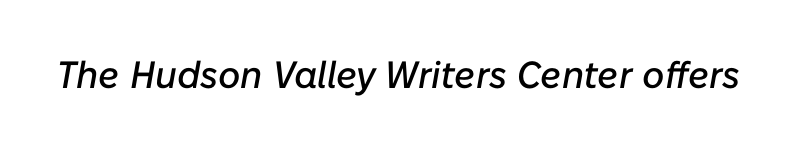
Q: Is the text italic (slanted)? A: Yes, it leans right by about 10 degrees.
Q: Is the text underlined? A: No.
Q: Is the spacing between letters normal or unusually wide? A: Normal.
Q: Width (condensed, normal, or wide)? A: Normal.
Q: Stroke contrast? A: Low.
Q: x-height? A: Medium.
Q: Monospaced? A: No.
